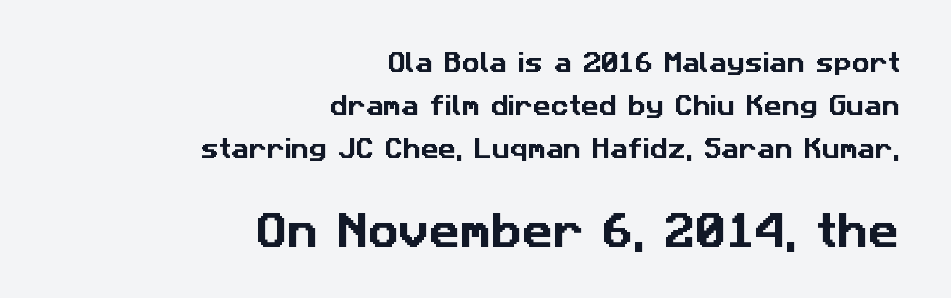
Character widths vary here, with narrow letters taking less room than wide ones. Each new line begins a long way beneath the previous one. The zone under the glyphs is completely vacant. Block two is the big one; block one sits smaller above it.
